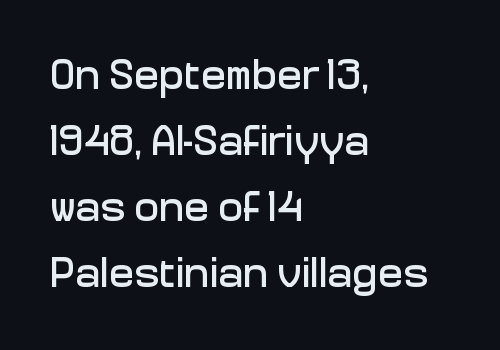
Q: Is the text italic (slanted)? A: No, it is upright.
Q: Is the typeface a serif or a sans-serif typeface? A: Sans-serif.
Q: Is the text underlined? A: No.
Q: How is the paragraph aligned? A: Left-aligned.
Q: Is the spacing between letters normal or unusually wide? A: Normal.
Q: Is the spacing between lines tight, normal or loose? A: Normal.
Q: Width (condensed, normal, or wide)? A: Normal.
Q: Stroke contrast? A: Low.
Q: x-height? A: Medium.
Q: Monospaced? A: No.
